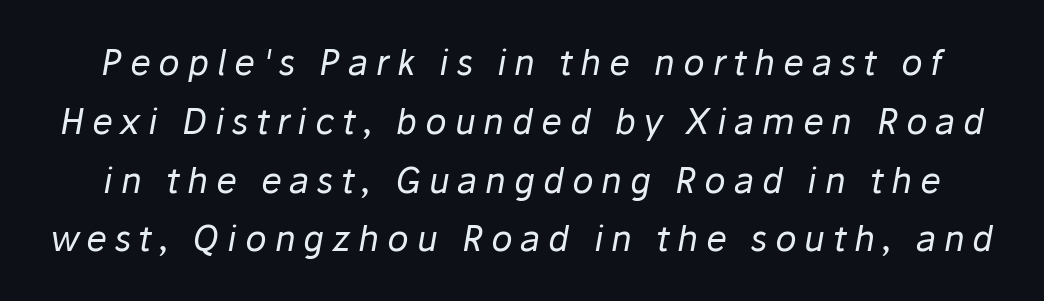
{"italic": "yes", "lean": "right", "slant_degrees": 10, "bold": "no", "weight": "regular", "width": "normal", "stroke_contrast": "low", "x_height": "medium", "monospaced": "no", "underline": "no", "line_spacing": "normal", "line_spacing_ratio": 1.68, "letter_spacing": "wide", "letter_spacing_em": 0.22, "glyph_px": 35}
